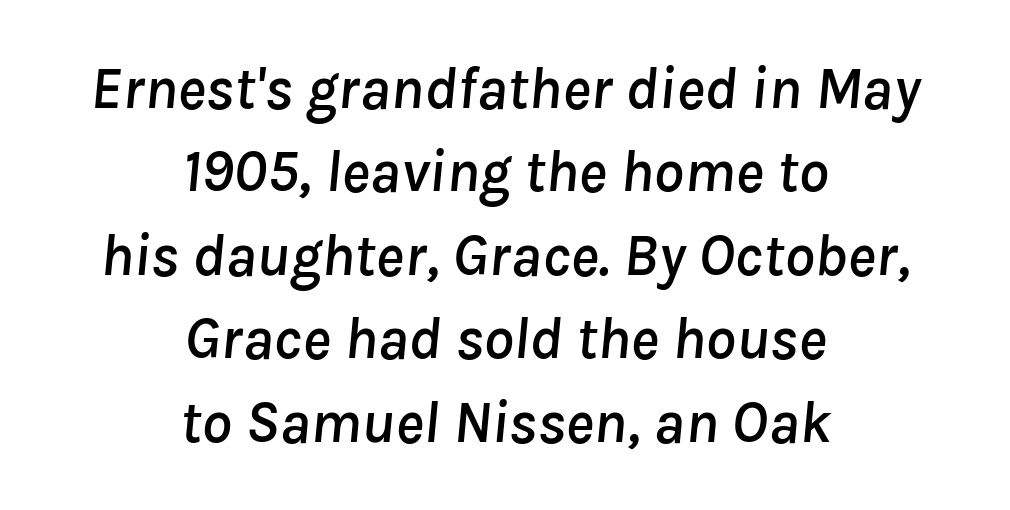
Q: Is the text italic (slanted)? A: Yes, it leans right by about 8 degrees.
Q: Is the text underlined? A: No.
Q: How is the paragraph aligned? A: Centered.
Q: Is the spacing between letters normal or unusually wide? A: Normal.
Q: Is the spacing between lines tight, normal or loose? A: Normal.
Q: Width (condensed, normal, or wide)? A: Normal.
Q: Stroke contrast? A: Low.
Q: x-height? A: Medium.
Q: Monospaced? A: No.
